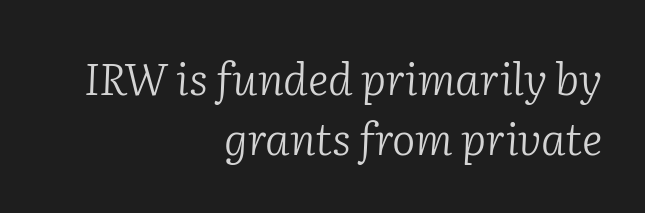
The image shows 44 px light serif type, italic (leaning right); set right-aligned, normal line spacing (1.37x), normal letter spacing, not underlined; low stroke contrast and a medium x-height.
